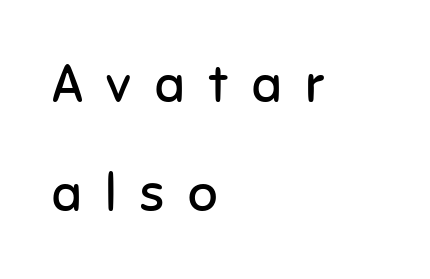
Q: Is the text bold? A: No.
Q: Is the text italic (slanted)? A: No, it is upright.
Q: Is the typeface a serif or a sans-serif typeface? A: Sans-serif.
Q: Is the text underlined? A: No.
Q: How is the paragraph aligned? A: Left-aligned.
Q: Is the spacing between letters normal or unusually wide? A: Unusually wide.
Q: Is the spacing between lines tight, normal or loose? A: Loose.
Q: Width (condensed, normal, or wide)? A: Normal.
Q: Stroke contrast? A: Low.
Q: x-height? A: Medium.
Q: Monospaced? A: No.
